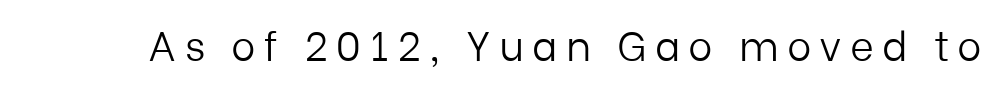
{"serif": "no", "italic": "no", "bold": "no", "weight": "light", "width": "normal", "stroke_contrast": "low", "x_height": "medium", "monospaced": "no", "underline": "no", "letter_spacing": "wide", "letter_spacing_em": 0.2, "glyph_px": 41}
